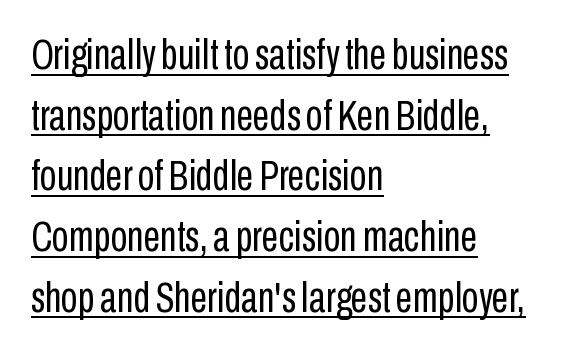
Q: Is the text bold? A: No.
Q: Is the text italic (slanted)? A: No, it is upright.
Q: Is the typeface a serif or a sans-serif typeface? A: Sans-serif.
Q: Is the text underlined? A: Yes.
Q: How is the paragraph aligned? A: Left-aligned.
Q: Is the spacing between letters normal or unusually wide? A: Normal.
Q: Is the spacing between lines tight, normal or loose? A: Normal.
Q: Width (condensed, normal, or wide)? A: Condensed.
Q: Stroke contrast? A: Low.
Q: x-height? A: Medium.
Q: Monospaced? A: No.
